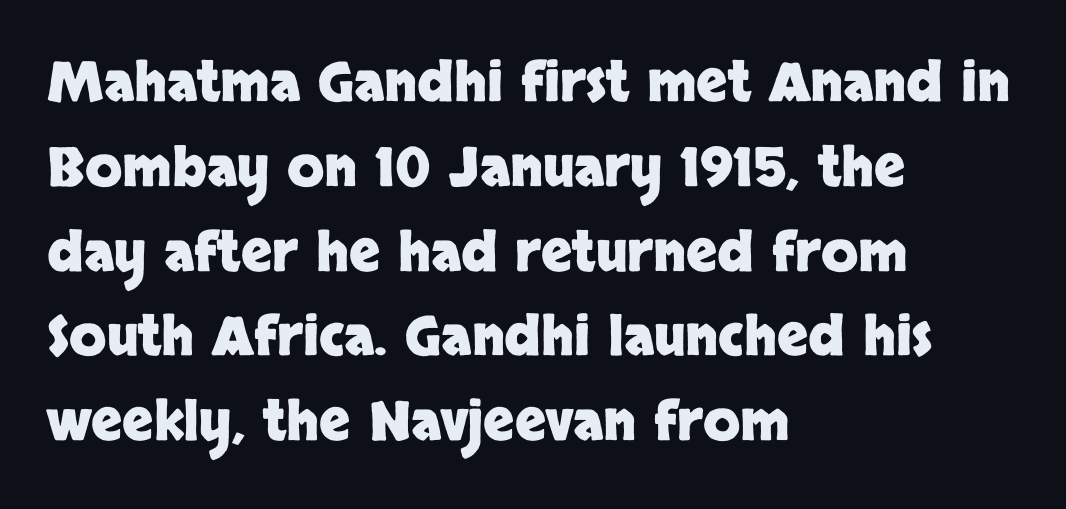
The image shows 54 px heavy sans-serif type, upright; set left-aligned, normal line spacing (1.57x), normal letter spacing, not underlined; low stroke contrast and a large x-height.
